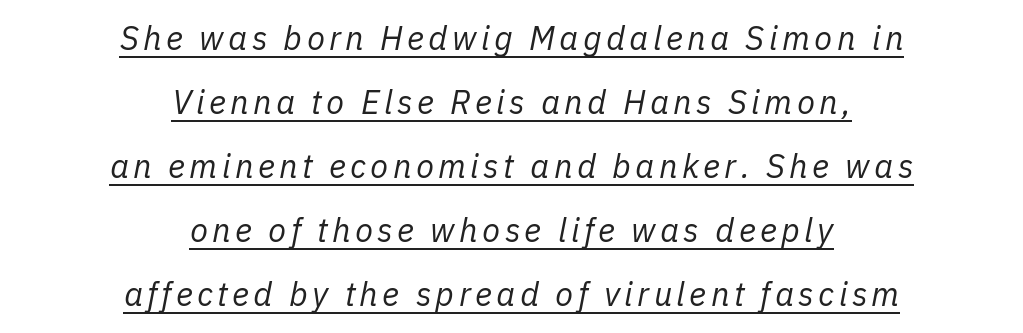
The image shows 33 px regular-weight type, italic (leaning right); set centered, loose line spacing (1.94x), underlined; low stroke contrast and a medium x-height.
